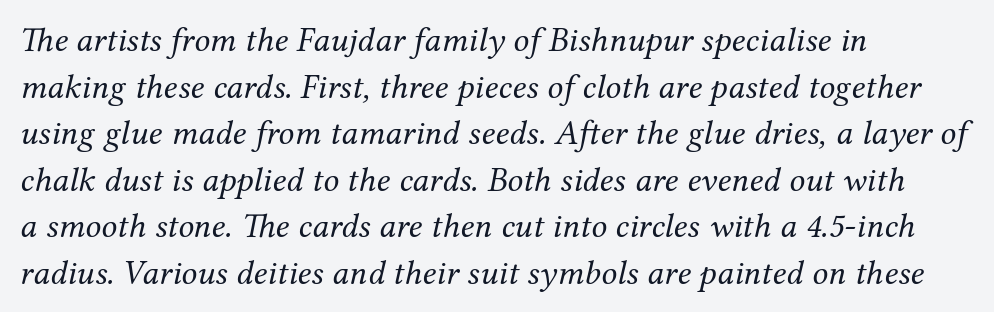
Q: Is the text bold? A: No.
Q: Is the text italic (slanted)? A: Yes, it leans right by about 12 degrees.
Q: Is the typeface a serif or a sans-serif typeface? A: Serif.
Q: Is the text underlined? A: No.
Q: How is the paragraph aligned? A: Left-aligned.
Q: Is the spacing between letters normal or unusually wide? A: Normal.
Q: Is the spacing between lines tight, normal or loose? A: Normal.
Q: Width (condensed, normal, or wide)? A: Normal.
Q: Stroke contrast? A: Medium.
Q: x-height? A: Medium.
Q: Monospaced? A: No.
